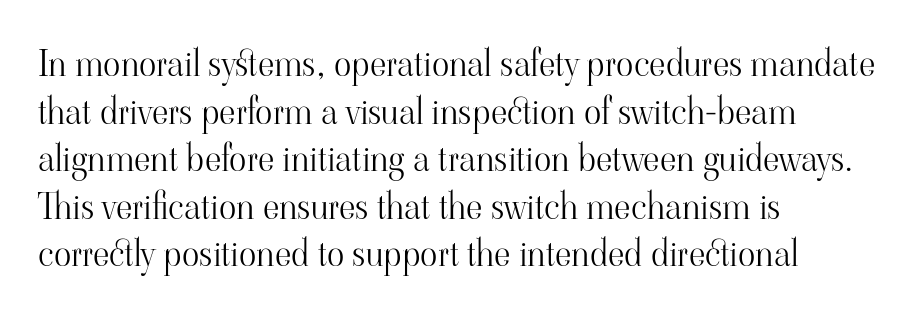
This is serif lettering, the kind often seen in printed books. The gaps between neighbouring characters are ordinary and unremarkable. No word sits above an underline. Looks like regular typesetting: each glyph gets only the width it needs. Vertically, the passage feels balanced, rows spaced as you'd expect.
